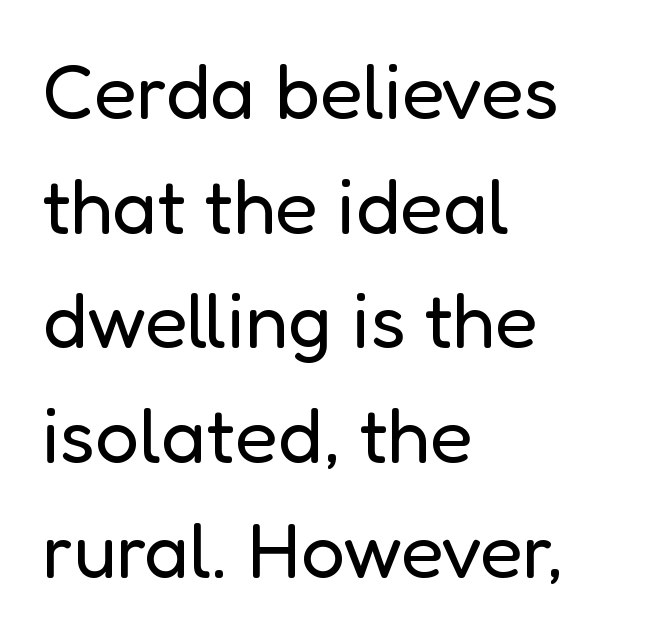
Q: Is the text bold? A: No.
Q: Is the text italic (slanted)? A: No, it is upright.
Q: Is the typeface a serif or a sans-serif typeface? A: Sans-serif.
Q: Is the text underlined? A: No.
Q: How is the paragraph aligned? A: Left-aligned.
Q: Is the spacing between letters normal or unusually wide? A: Normal.
Q: Is the spacing between lines tight, normal or loose? A: Normal.
Q: Width (condensed, normal, or wide)? A: Normal.
Q: Stroke contrast? A: Low.
Q: x-height? A: Medium.
Q: Monospaced? A: No.
